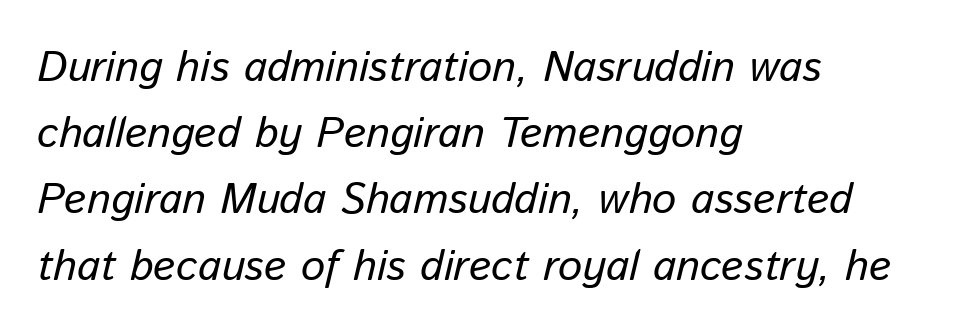
If you drew a line through each stem, it would be angled. These lines are set flush left with a ragged right edge. The strokes carry an ordinary text weight at most. The leading is moderate, giving the passage an even texture. A typesetter would call this proportional, since set widths differ per character.
